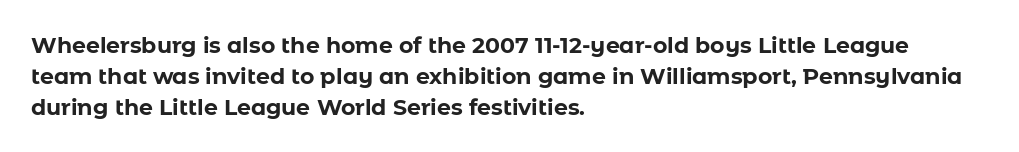
{"italic": "no", "bold": "yes", "underline": "no", "align": "left", "line_spacing": "normal", "line_spacing_ratio": 1.4, "letter_spacing": "normal", "letter_spacing_em": 0.0, "glyph_px": 22}
